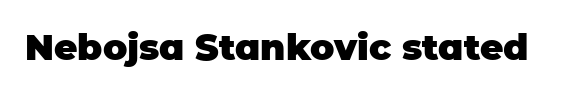
The image shows 36 px heavy sans-serif type, upright; set normal letter spacing, not underlined; low stroke contrast and a large x-height.
